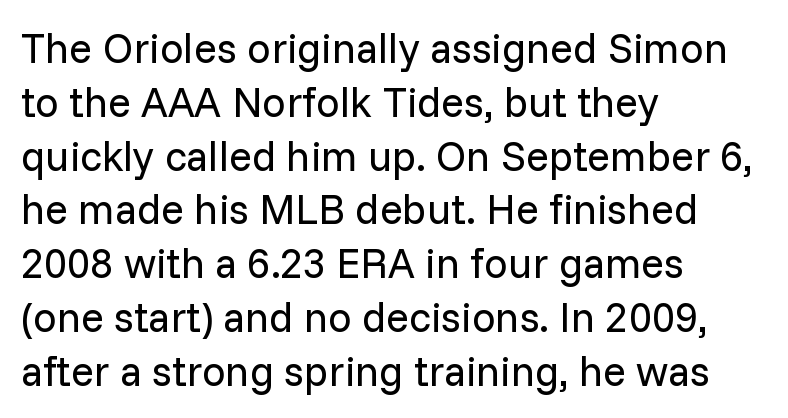
Q: Is the text bold? A: No.
Q: Is the text italic (slanted)? A: No, it is upright.
Q: Is the typeface a serif or a sans-serif typeface? A: Sans-serif.
Q: Is the text underlined? A: No.
Q: How is the paragraph aligned? A: Left-aligned.
Q: Is the spacing between letters normal or unusually wide? A: Normal.
Q: Is the spacing between lines tight, normal or loose? A: Normal.
Q: Width (condensed, normal, or wide)? A: Normal.
Q: Stroke contrast? A: Low.
Q: x-height? A: Medium.
Q: Monospaced? A: No.
